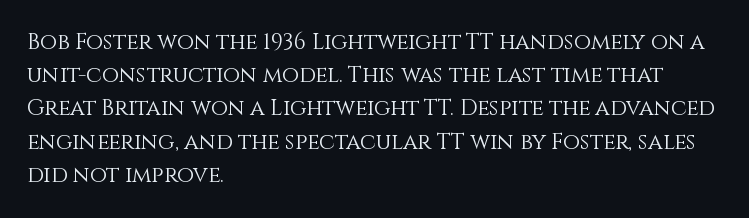
{"italic": "no", "bold": "no", "underline": "no", "align": "left", "line_spacing": "normal", "line_spacing_ratio": 1.51, "letter_spacing": "normal", "letter_spacing_em": 0.0, "glyph_px": 22}
